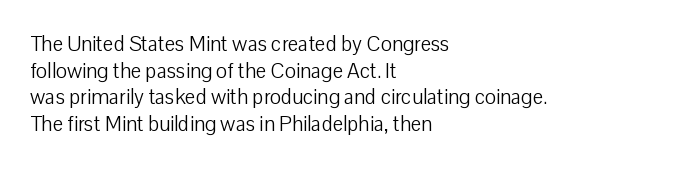
{"italic": "no", "bold": "no", "underline": "no", "align": "left", "line_spacing": "normal", "line_spacing_ratio": 1.27, "letter_spacing": "normal", "letter_spacing_em": 0.0, "glyph_px": 21}
